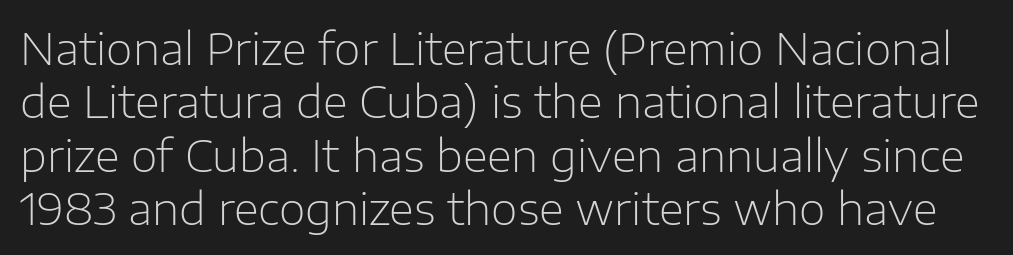
Q: Is the text bold? A: No.
Q: Is the text italic (slanted)? A: No, it is upright.
Q: Is the typeface a serif or a sans-serif typeface? A: Sans-serif.
Q: Is the text underlined? A: No.
Q: Is the spacing between letters normal or unusually wide? A: Normal.
Q: Width (condensed, normal, or wide)? A: Normal.
Q: Stroke contrast? A: Low.
Q: x-height? A: Medium.
Q: Monospaced? A: No.
